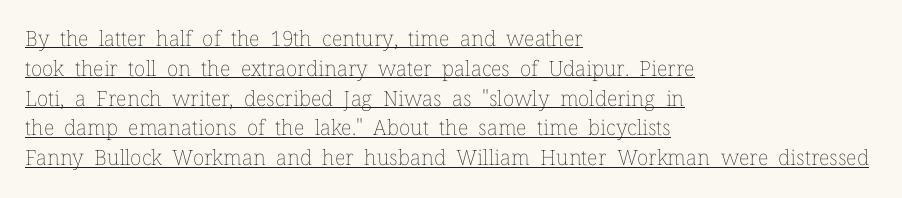
{"italic": "no", "bold": "no", "underline": "yes", "align": "left", "line_spacing": "normal", "line_spacing_ratio": 1.42, "letter_spacing": "normal", "letter_spacing_em": 0.0, "glyph_px": 21}
